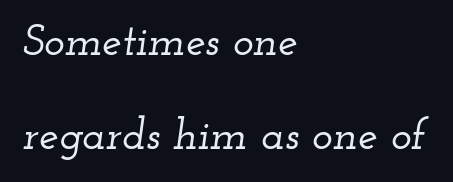
Proportional: the letters do not fall into vertical columns. Reading down the column, the eye jumps a long way to each next line. The face used here is seriffed, in the tradition of book romans. Rule under the text: the space is simply empty.
